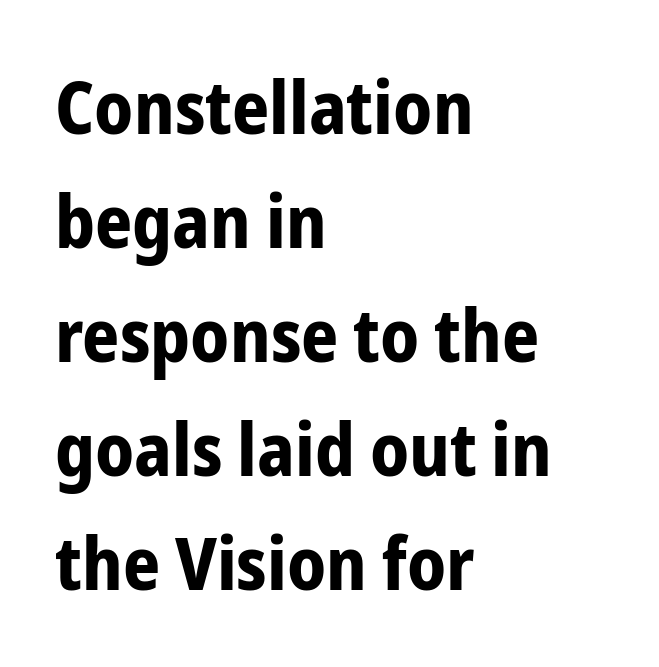
{"serif": "no", "italic": "no", "bold": "yes", "weight": "bold", "width": "condensed", "stroke_contrast": "low", "x_height": "medium", "monospaced": "no", "underline": "no", "align": "left", "line_spacing": "normal", "line_spacing_ratio": 1.56, "letter_spacing": "normal", "letter_spacing_em": 0.0, "glyph_px": 73}
